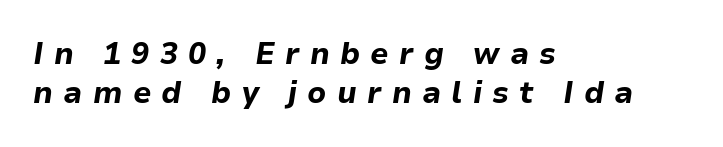
{"italic": "yes", "lean": "right", "slant_degrees": 9, "bold": "yes", "weight": "bold", "width": "normal", "stroke_contrast": "low", "x_height": "medium", "monospaced": "no", "underline": "no", "align": "left", "line_spacing": "normal", "line_spacing_ratio": 1.3, "letter_spacing": "wide", "letter_spacing_em": 0.34, "glyph_px": 30}
